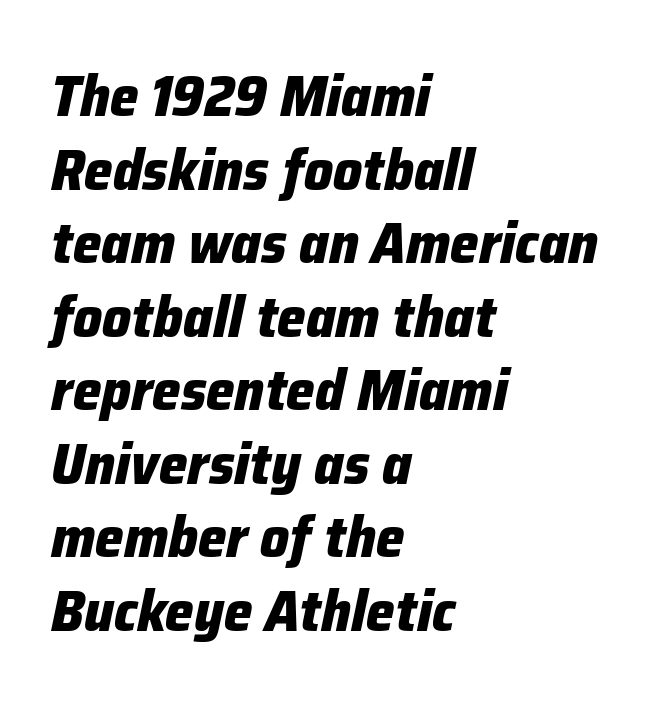
The rendering uses natural spacing where letterforms have individual widths. A bare baseline throughout the passage. Short and long lines alike share a common starting point at left. This block has exactly the height ordinary leading produces. A typesetter would mark this as italic.
